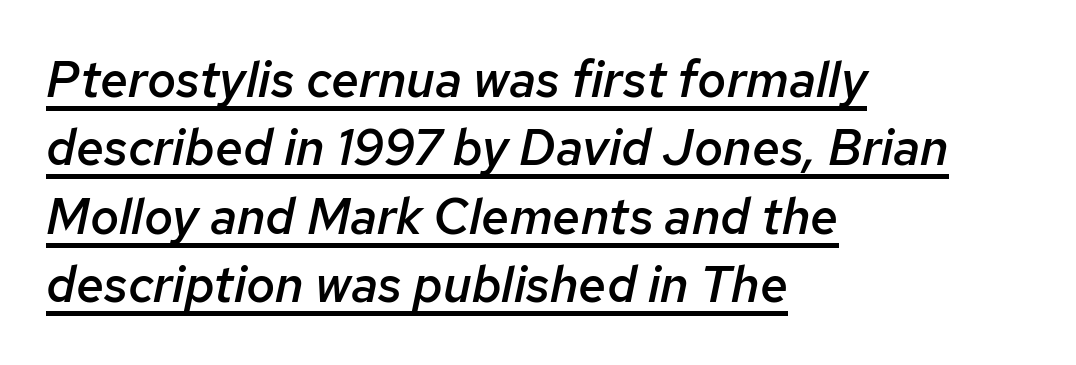
The image shows 50 px semibold type, italic (leaning right); set left-aligned, normal line spacing (1.37x), normal letter spacing, underlined; low stroke contrast and a medium x-height.
